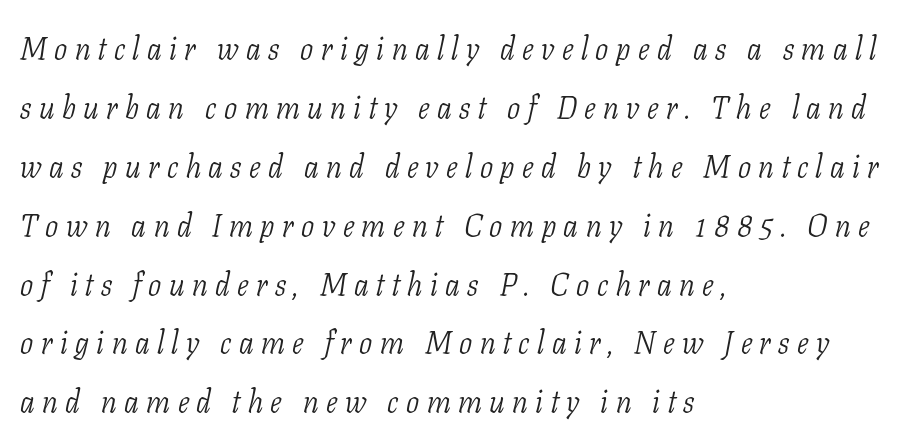
The image shows 31 px light, condensed serif type, italic (leaning right); set left-aligned, loose line spacing (1.9x), unusually wide letter spacing (+0.24 em), not underlined; low stroke contrast and a medium x-height.
